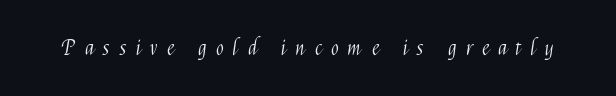
The image shows 21 px text type; set unusually wide letter spacing (+0.46 em), not underlined.
